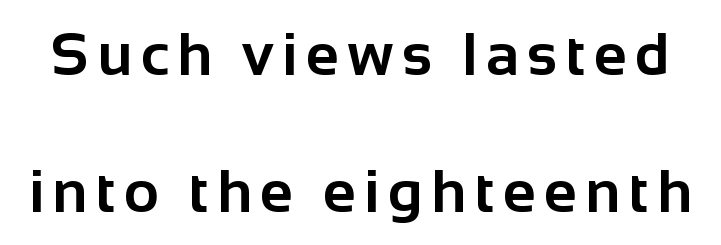
{"serif": "no", "italic": "no", "bold": "yes", "weight": "bold", "width": "normal", "stroke_contrast": "low", "x_height": "medium", "monospaced": "no", "underline": "no", "line_spacing": "loose", "line_spacing_ratio": 2.28, "glyph_px": 60}
